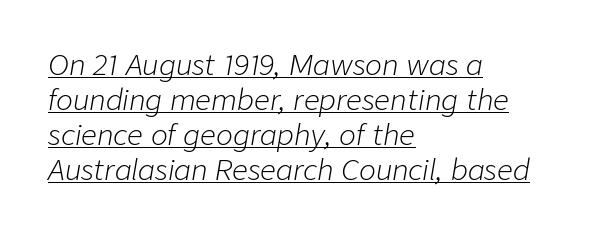
{"italic": "yes", "lean": "right", "slant_degrees": 9, "bold": "no", "weight": "light", "width": "normal", "stroke_contrast": "low", "x_height": "medium", "monospaced": "no", "underline": "yes", "align": "left", "line_spacing": "normal", "line_spacing_ratio": 1.25, "letter_spacing": "normal", "letter_spacing_em": 0.0, "glyph_px": 28}
